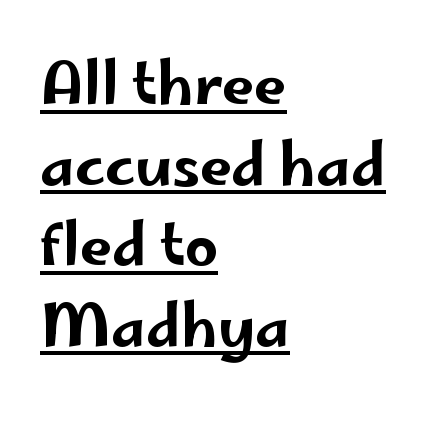
A rule runs beneath these lines of type. Does extra space separate the letters? No, they use regular spacing. Serifs: no, the terminals of the letterforms are clean. These lines are set flush left with a ragged right edge. Proportional: the letters do not fall into vertical columns.
